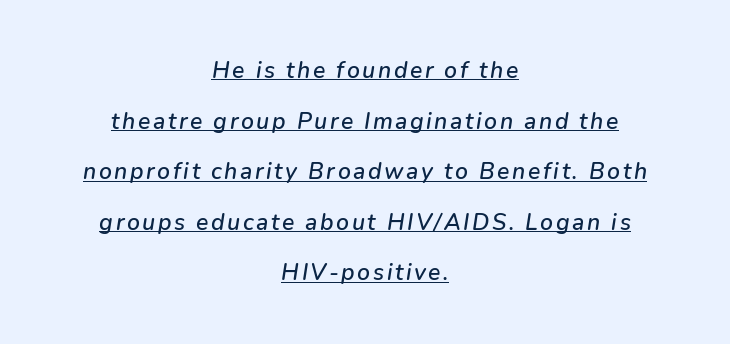
The passage shown stacks its lines with a broad gap. Compared with undecorated copy, this sample adds a rule below the words. Is the type slanted? Yes — the strokes lean at a clear angle. The compositor balanced each line on the midline.
